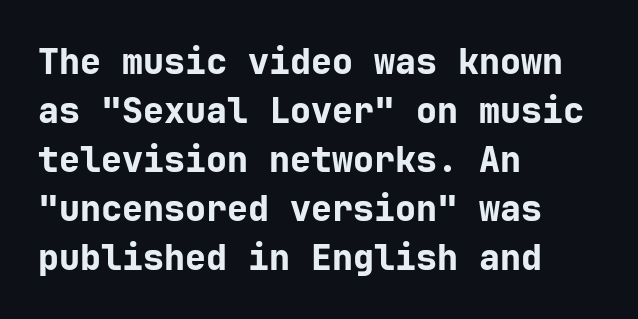
The image shows 35 px bold sans-serif type, upright; set left-aligned, normal line spacing (1.4x), normal letter spacing, not underlined; low stroke contrast and a medium x-height.
